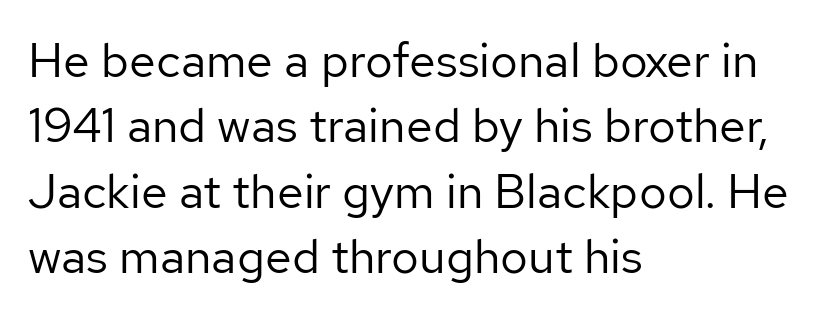
{"serif": "no", "italic": "no", "bold": "no", "weight": "regular", "width": "normal", "stroke_contrast": "low", "x_height": "medium", "monospaced": "no", "underline": "no", "align": "left", "line_spacing": "normal", "line_spacing_ratio": 1.36, "letter_spacing": "normal", "letter_spacing_em": 0.0, "glyph_px": 48}
